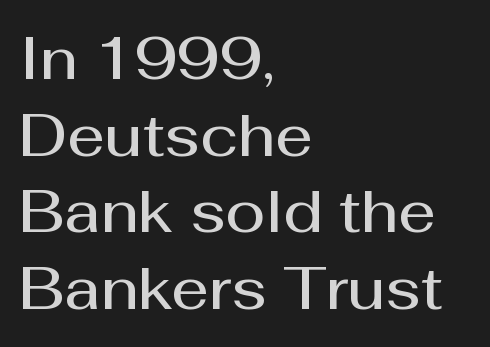
The image shows 59 px semibold sans-serif type, upright; set left-aligned, normal line spacing (1.3x), normal letter spacing, not underlined; medium stroke contrast and a medium x-height.
